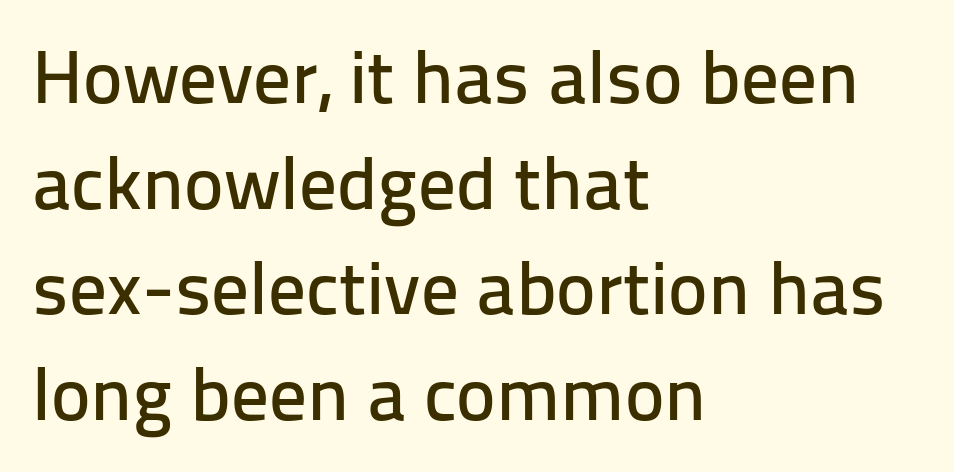
The image shows 75 px sans-serif type, upright; set left-aligned, normal line spacing (1.41x), normal letter spacing, not underlined; low stroke contrast and a medium x-height.
